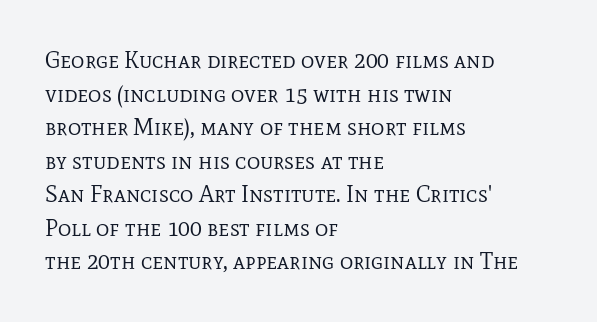
Q: Is the text bold? A: No.
Q: Is the text italic (slanted)? A: No, it is upright.
Q: Is the text underlined? A: No.
Q: How is the paragraph aligned? A: Left-aligned.
Q: Is the spacing between letters normal or unusually wide? A: Normal.
Q: Is the spacing between lines tight, normal or loose? A: Normal.
